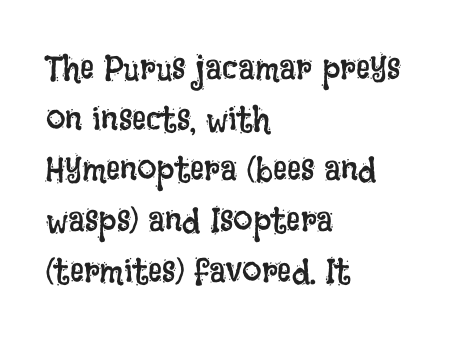
Q: Is the text bold? A: No.
Q: Is the text italic (slanted)? A: No, it is upright.
Q: Is the text underlined? A: No.
Q: How is the paragraph aligned? A: Left-aligned.
Q: Is the spacing between letters normal or unusually wide? A: Normal.
Q: Is the spacing between lines tight, normal or loose? A: Normal.
Q: Width (condensed, normal, or wide)? A: Condensed.
Q: Stroke contrast? A: Low.
Q: x-height? A: Large.
Q: Monospaced? A: No.
